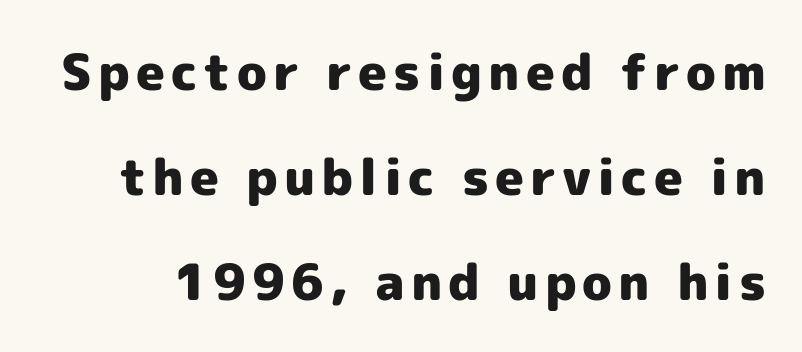
{"serif": "no", "italic": "no", "bold": "yes", "weight": "heavy", "width": "normal", "x_height": "medium", "monospaced": "no", "underline": "no", "line_spacing": "loose", "line_spacing_ratio": 2.1, "glyph_px": 50}
